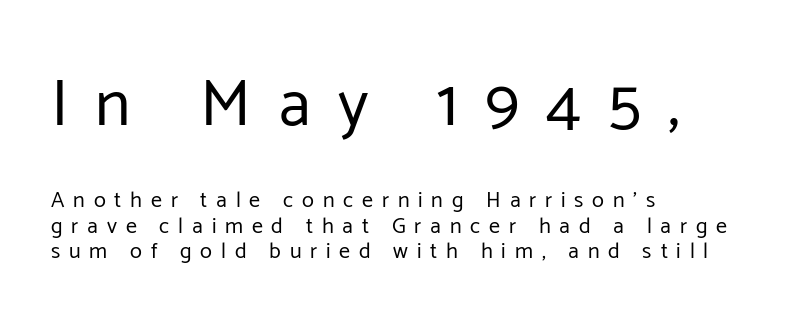
{"serif": "no", "italic": "no", "bold": "no", "weight": "regular", "width": "normal", "stroke_contrast": "low", "x_height": "medium", "monospaced": "no", "underline": "no", "align": "left", "line_spacing_ratio": 1.16, "letter_spacing": "wide", "letter_spacing_em": 0.4, "larger_block": "first", "size_ratio": 3.05, "glyph_px": 67}
